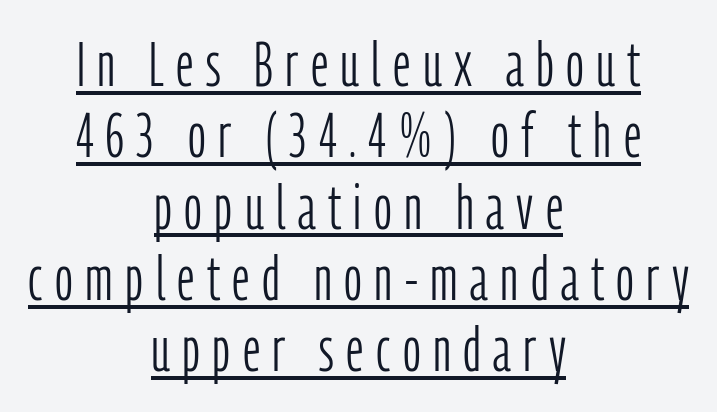
The image shows 62 px light, condensed sans-serif type, upright; set centered, tight line spacing (1.15x), unusually wide letter spacing (+0.2 em), underlined; low stroke contrast and a medium x-height.
